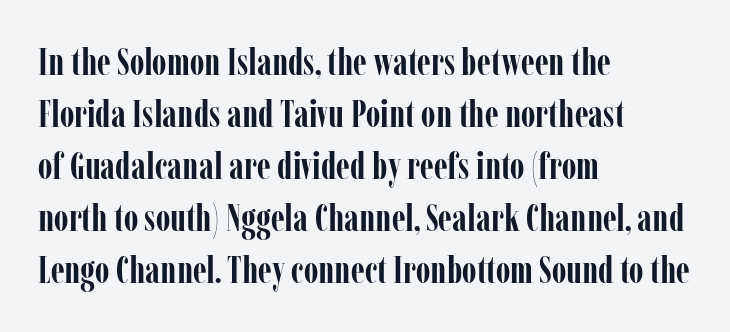
The passage shown has conventional tracking throughout. A serif font was chosen for this passage. The passage shown is typed in a proportional face where columns would drift. Does the weight exceed regular? Yes, all the way to bold.
